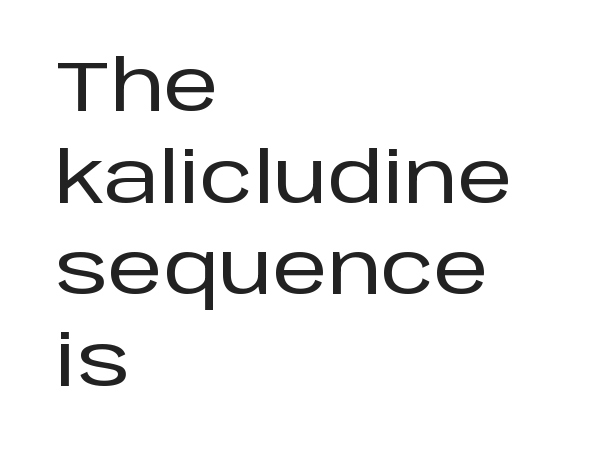
Q: Is the text italic (slanted)? A: No, it is upright.
Q: Is the typeface a serif or a sans-serif typeface? A: Sans-serif.
Q: Is the text underlined? A: No.
Q: How is the paragraph aligned? A: Left-aligned.
Q: Is the spacing between letters normal or unusually wide? A: Normal.
Q: Is the spacing between lines tight, normal or loose? A: Normal.
Q: Width (condensed, normal, or wide)? A: Normal.
Q: Stroke contrast? A: Low.
Q: x-height? A: Large.
Q: Monospaced? A: No.
